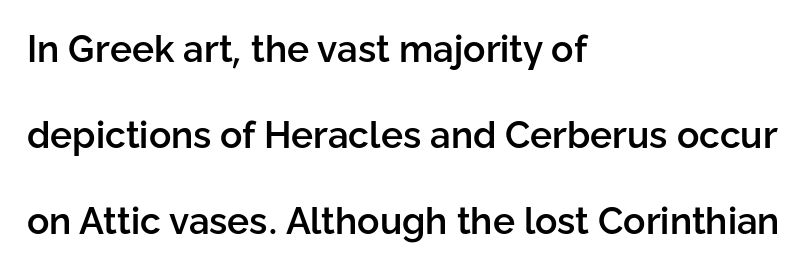
The image shows 37 px semibold sans-serif type, upright; set left-aligned, loose line spacing (2.32x), normal letter spacing, not underlined; low stroke contrast and a medium x-height.
